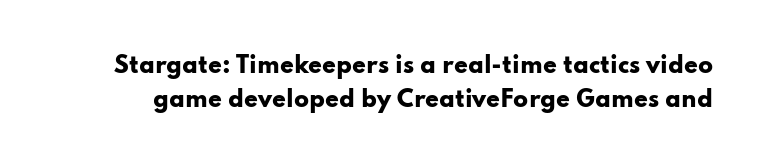
{"italic": "no", "bold": "yes", "underline": "no", "line_spacing": "normal", "line_spacing_ratio": 1.54, "letter_spacing": "normal", "letter_spacing_em": 0.0, "glyph_px": 22}
